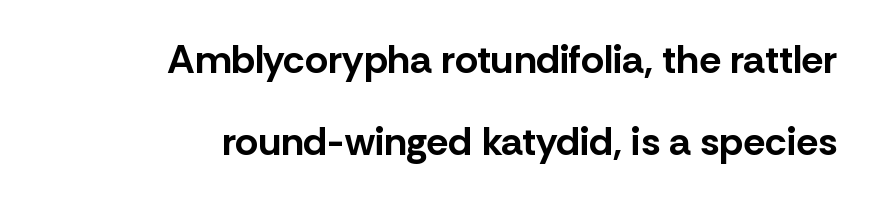
Q: Is the text bold? A: Yes.
Q: Is the text italic (slanted)? A: No, it is upright.
Q: Is the typeface a serif or a sans-serif typeface? A: Sans-serif.
Q: Is the text underlined? A: No.
Q: How is the paragraph aligned? A: Right-aligned.
Q: Is the spacing between letters normal or unusually wide? A: Normal.
Q: Is the spacing between lines tight, normal or loose? A: Loose.
Q: Width (condensed, normal, or wide)? A: Normal.
Q: Stroke contrast? A: Low.
Q: x-height? A: Medium.
Q: Monospaced? A: No.
